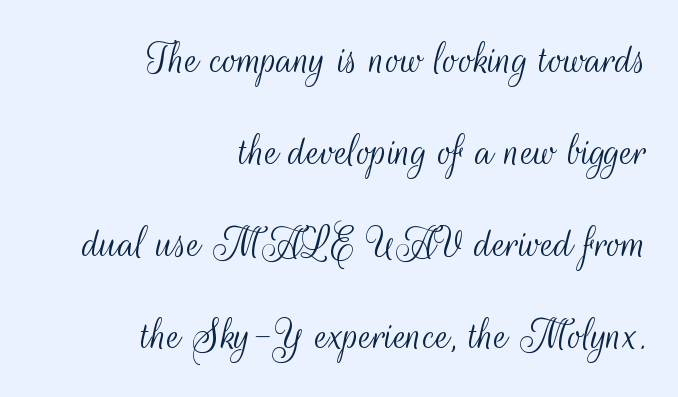
The image shows 48 px light, condensed sans-serif type; set right-aligned, loose line spacing (1.92x), normal letter spacing, not underlined; medium stroke contrast and a small x-height.
